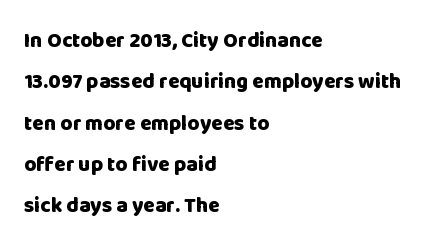
The image shows 21 px bold type, upright; set left-aligned, loose line spacing (1.97x), normal letter spacing, not underlined.
